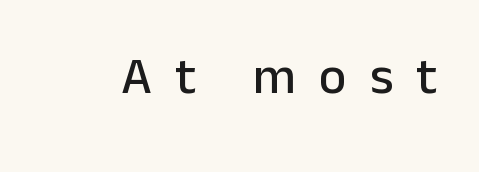
This sample uses a sans-serif face. Character widths vary here, with narrow letters taking less room than wide ones. Nobody drew a line under any word here. The type sits square on the baseline with zero lean. Words appear elongated and porous because spacing is wide.
